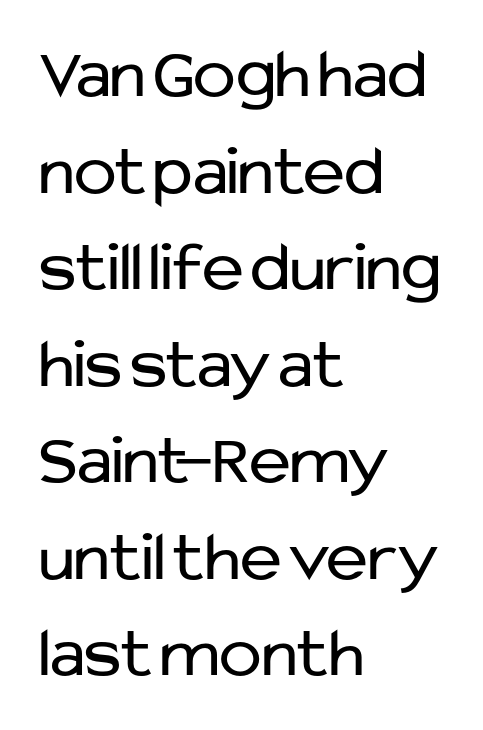
The image shows 71 px regular-weight sans-serif type, upright; set left-aligned, normal line spacing (1.36x), normal letter spacing, not underlined; low stroke contrast and a medium x-height.
